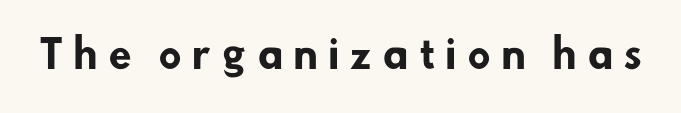
The image shows 38 px heavy sans-serif type; set unusually wide letter spacing (+0.26 em), not underlined; low stroke contrast and a small x-height.
